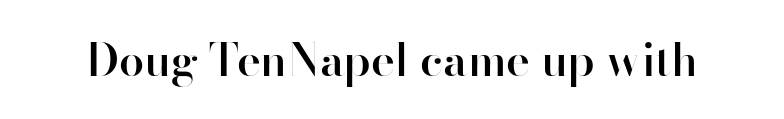
The image shows 45 px semibold sans-serif type, upright; set normal letter spacing, not underlined; high stroke contrast and a small x-height.
